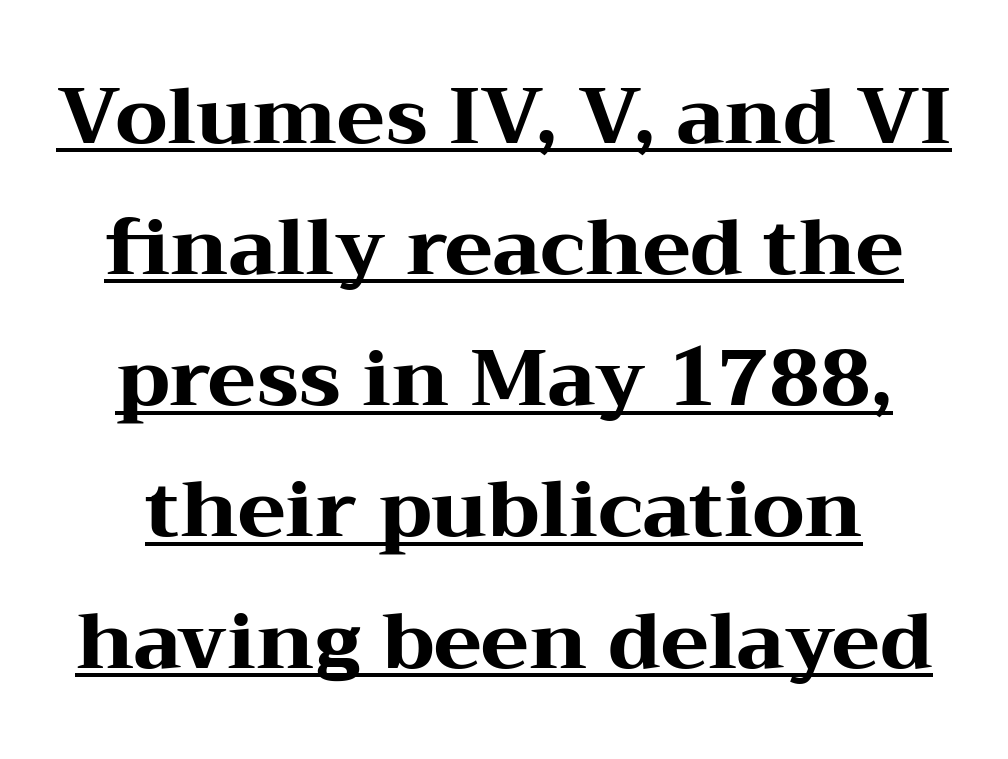
Do the letters lean? They stand straight. Standard letterfit; no display-style spreading of the glyphs. Does the type have serifs? Yes, each stem ends in a small foot. The vertical gap from one line to the next is medium. Looks like someone drew a line under every word here. The passage shown is emphatically bold.
